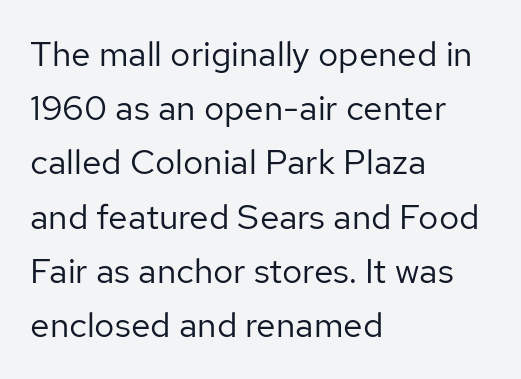
{"serif": "no", "italic": "no", "bold": "no", "weight": "regular", "width": "normal", "stroke_contrast": "low", "x_height": "medium", "monospaced": "no", "underline": "no", "align": "left", "line_spacing": "normal", "line_spacing_ratio": 1.55, "letter_spacing": "normal", "letter_spacing_em": 0.0, "glyph_px": 35}
